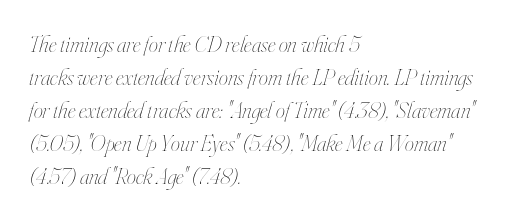
The image shows 23 px text type, italic (leaning right); set left-aligned, normal line spacing (1.44x), normal letter spacing, not underlined.
